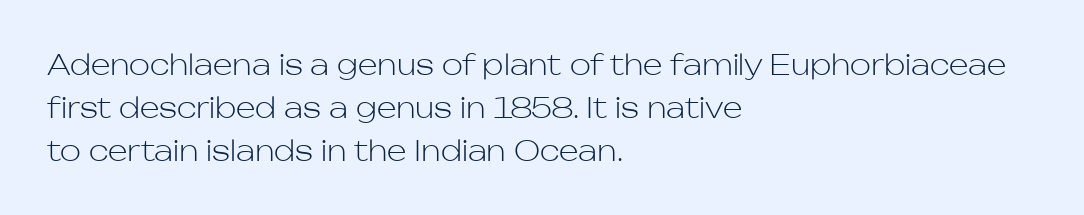
Q: Is the text bold? A: No.
Q: Is the text italic (slanted)? A: No, it is upright.
Q: Is the typeface a serif or a sans-serif typeface? A: Sans-serif.
Q: Is the text underlined? A: No.
Q: How is the paragraph aligned? A: Left-aligned.
Q: Is the spacing between letters normal or unusually wide? A: Normal.
Q: Is the spacing between lines tight, normal or loose? A: Normal.
Q: Width (condensed, normal, or wide)? A: Normal.
Q: Stroke contrast? A: Low.
Q: x-height? A: Medium.
Q: Monospaced? A: No.
